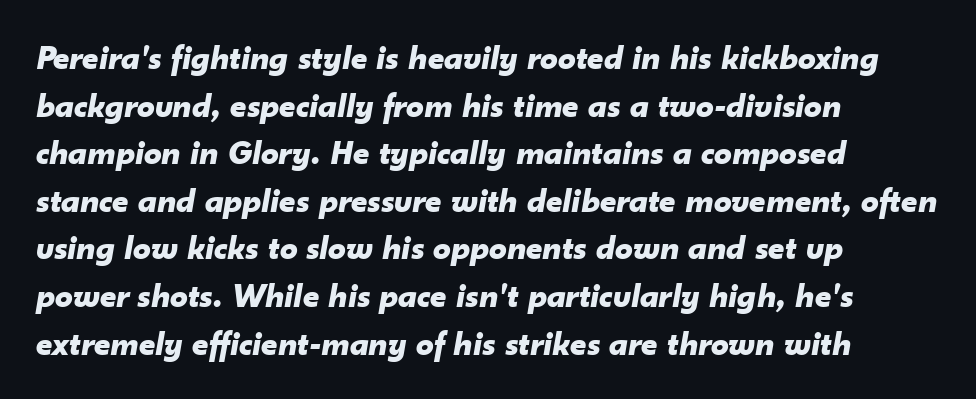
{"italic": "yes", "lean": "right", "slant_degrees": 10, "bold": "yes", "weight": "bold", "width": "normal", "stroke_contrast": "low", "x_height": "small", "monospaced": "no", "underline": "no", "align": "left", "line_spacing": "normal", "line_spacing_ratio": 1.36, "letter_spacing": "normal", "letter_spacing_em": 0.0, "glyph_px": 35}
